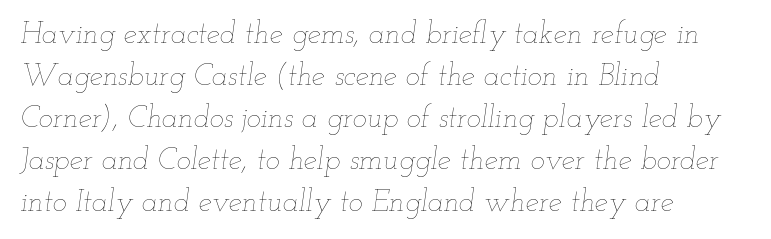
No extra ink here — the face is not bold. Short and long lines alike share a common starting point at left. Quick note: interline space is typical. Rendered with sloped, italic letterforms. The foot of each line stays bare and open.
